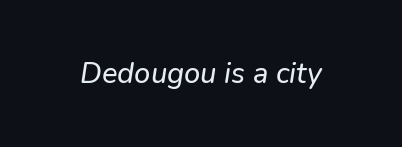
The image shows 29 px text type, italic (leaning right); set normal letter spacing, not underlined; low stroke contrast and a medium x-height.
